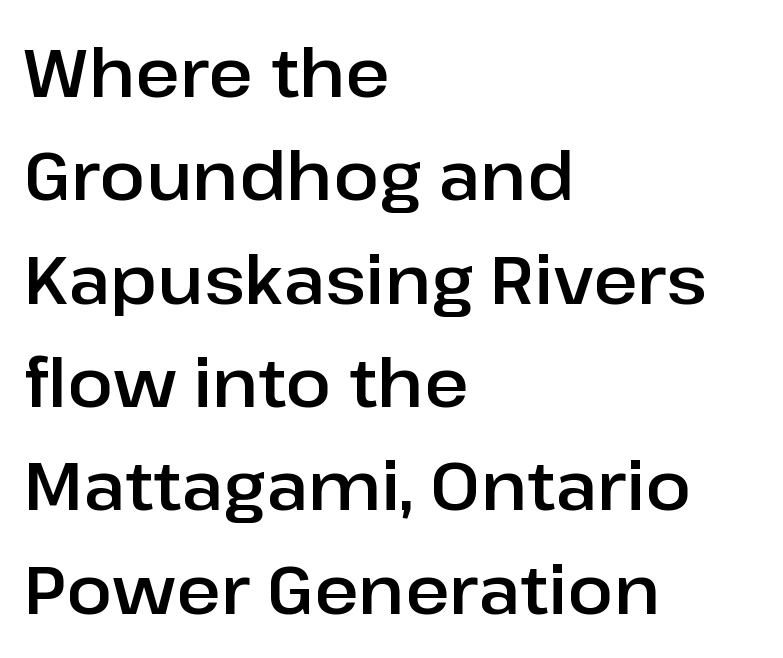
{"serif": "no", "italic": "no", "width": "normal", "stroke_contrast": "low", "x_height": "medium", "monospaced": "no", "underline": "no", "align": "left", "line_spacing": "normal", "line_spacing_ratio": 1.52, "letter_spacing": "normal", "letter_spacing_em": 0.0, "glyph_px": 68}
